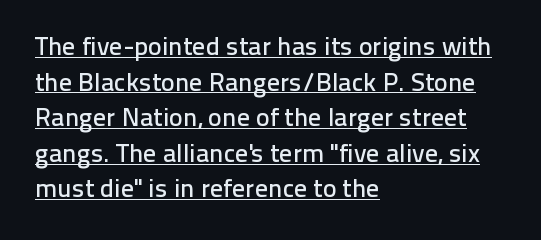
{"italic": "no", "underline": "yes", "align": "left", "line_spacing": "normal", "line_spacing_ratio": 1.37, "letter_spacing": "normal", "letter_spacing_em": 0.0, "glyph_px": 26}
